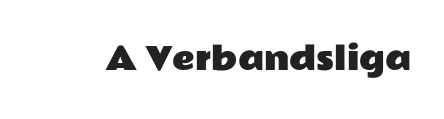
The typeface chosen for these lines omits serifs. Spacing verdict: proportional, widths tailored to each character. Upright lettering throughout. The specimen omits any rule beneath the text block's lines. Caption: standard tracking, unaltered.
